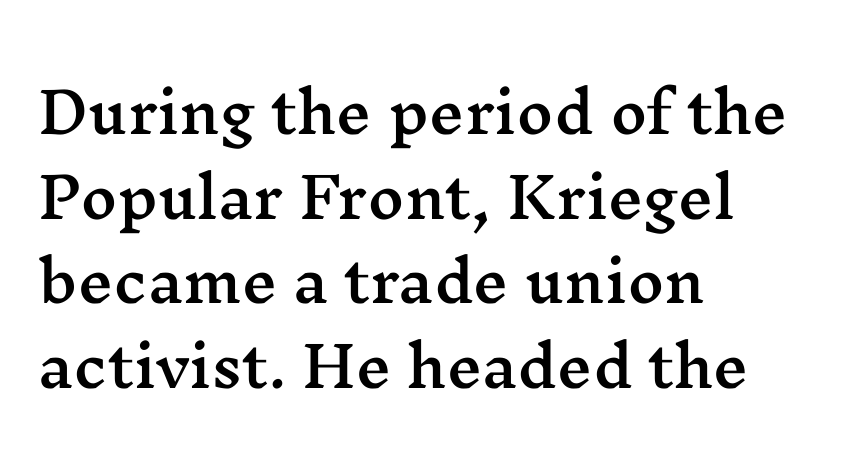
{"serif": "yes", "italic": "no", "width": "wide", "stroke_contrast": "medium", "x_height": "medium", "monospaced": "no", "underline": "no", "align": "left", "line_spacing": "normal", "line_spacing_ratio": 1.51, "letter_spacing": "normal", "letter_spacing_em": 0.0, "glyph_px": 56}
